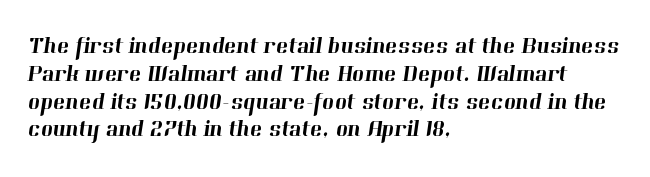
The letters sit at their default tracking, neither squeezed nor spread. Descenders hang freely into open space. These lines are set flush left with a ragged right edge.
